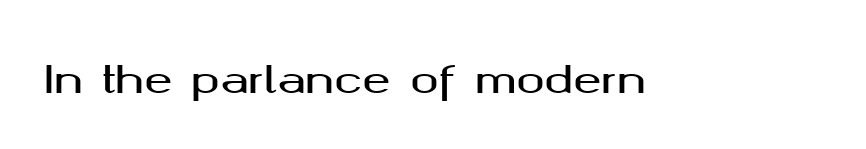
The image shows 38 px wide sans-serif type, upright; set normal letter spacing, not underlined; medium stroke contrast and a medium x-height.
